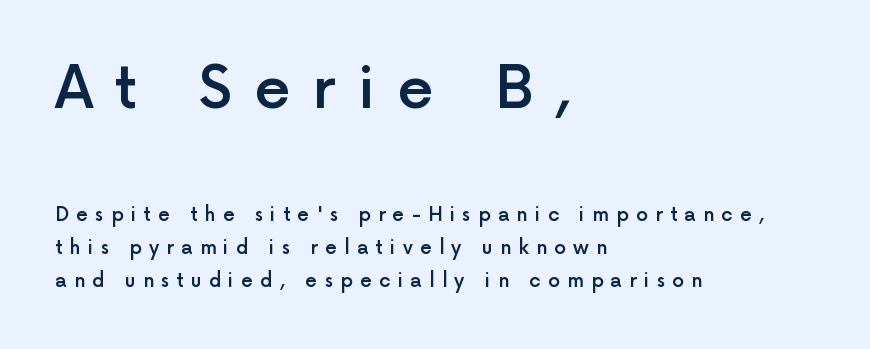
The image shows 58 px semibold sans-serif type, upright; set left-aligned, line spacing 1.75x, unusually wide letter spacing (+0.38 em), not underlined; the first (top) block is 3.05x larger; a medium x-height.
